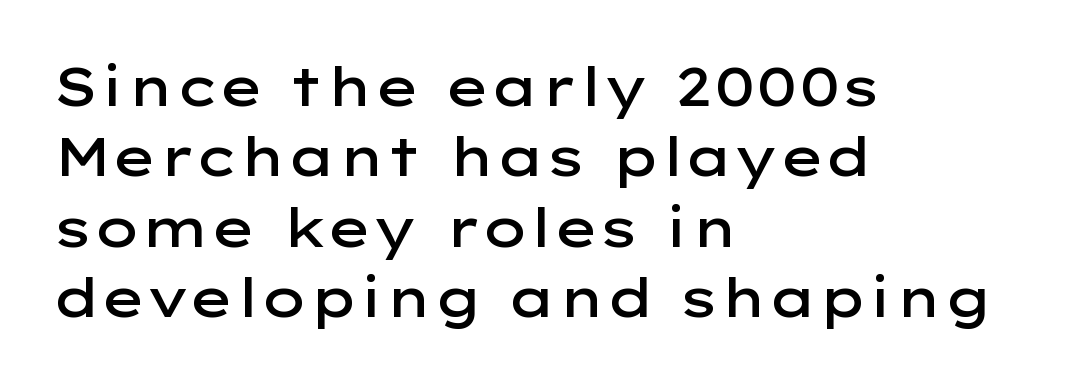
These lines stack with their left ends in a neat column. What kind of face is this? One without serifs — a sans. Type without underlining. Looks like regular typesetting: each glyph gets only the width it needs.
